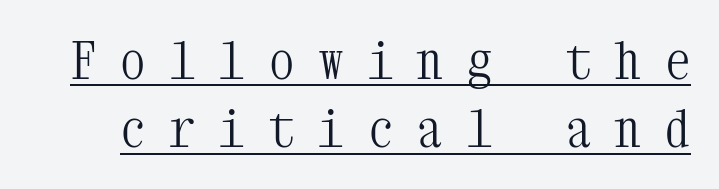
The type sits square on the baseline with zero lean. Regular leading. The rendered words wear a rule along their underside. Think of a typewriter: that constant character pitch is what you see here.
